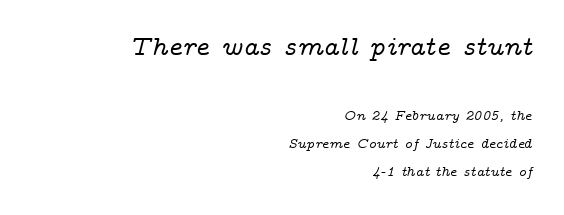
Q: Is the text italic (slanted)? A: Yes, it leans right by about 14 degrees.
Q: Is the text underlined? A: No.
Q: How is the paragraph aligned? A: Right-aligned.
Q: Is the spacing between letters normal or unusually wide? A: Normal.
Q: Is the spacing between lines tight, normal or loose? A: Loose.
Q: Which block of text is set in a larger size, the first (top) or the second (bottom)? A: The first (top) one.
